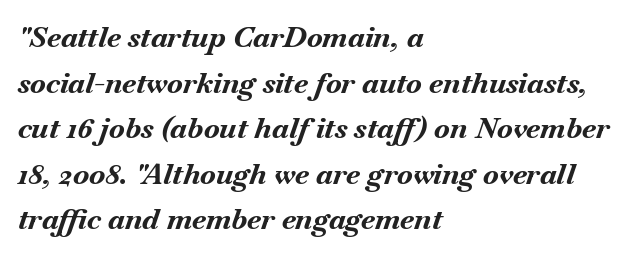
{"italic": "yes", "lean": "right", "slant_degrees": 18, "bold": "yes", "weight": "bold", "width": "normal", "stroke_contrast": "medium", "x_height": "small", "monospaced": "no", "underline": "no", "align": "left", "line_spacing": "normal", "line_spacing_ratio": 1.57, "letter_spacing": "normal", "letter_spacing_em": 0.0, "glyph_px": 29}
